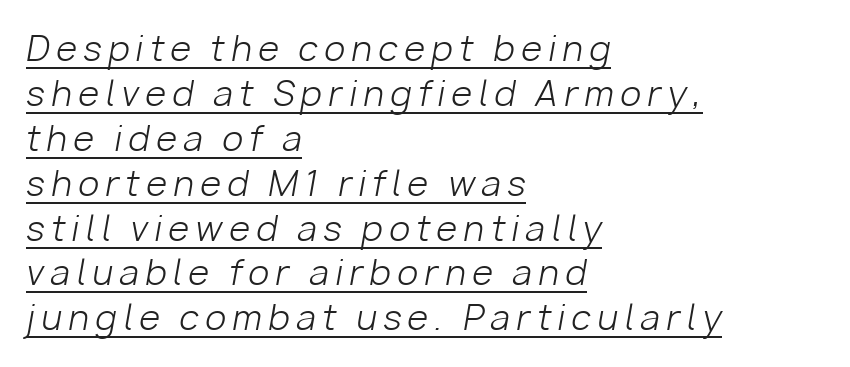
Line beginnings align vertically; line endings do not. The passage shown is underscored from start to finish. If you measured baseline to baseline, you'd find a middling distance. Would a proofreader flag this as italicized? Yes. The strokes are not fattened; the text isn't bold.
